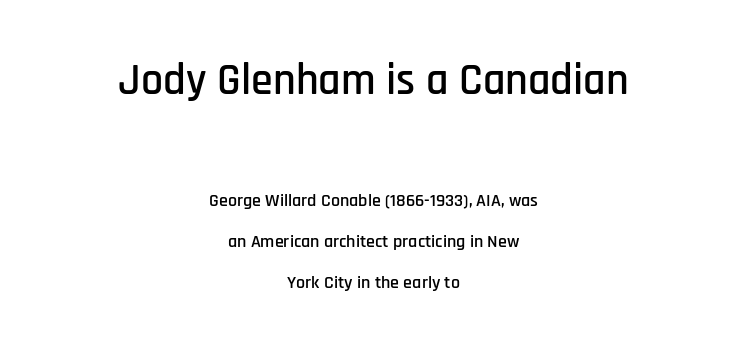
Quick note: interline space is abundant. Is there any slant? The stems are plumb. Compared with typical body copy, the letter spacing here is the same. The letters advance in unequal steps, a hallmark of proportional type.
